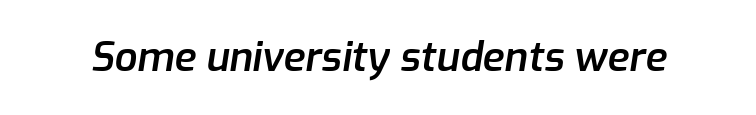
Q: Is the text bold? A: Semi-bold.
Q: Is the text italic (slanted)? A: Yes, it leans right by about 9 degrees.
Q: Is the text underlined? A: No.
Q: Is the spacing between letters normal or unusually wide? A: Normal.
Q: Width (condensed, normal, or wide)? A: Normal.
Q: Stroke contrast? A: Low.
Q: x-height? A: Medium.
Q: Monospaced? A: No.
